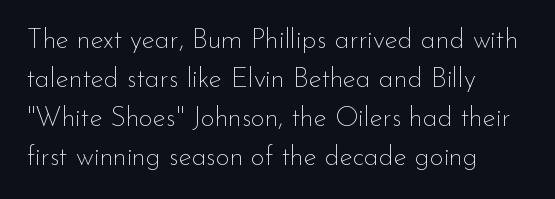
Q: Is the text bold? A: No.
Q: Is the text italic (slanted)? A: No, it is upright.
Q: Is the text underlined? A: No.
Q: How is the paragraph aligned? A: Left-aligned.
Q: Is the spacing between letters normal or unusually wide? A: Normal.
Q: Is the spacing between lines tight, normal or loose? A: Normal.
